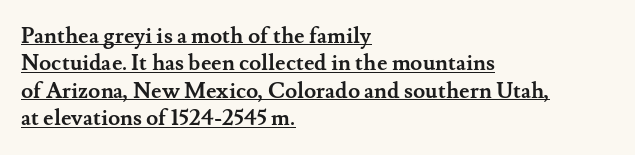
Q: Is the text bold? A: Yes.
Q: Is the text italic (slanted)? A: No, it is upright.
Q: Is the text underlined? A: Yes.
Q: How is the paragraph aligned? A: Left-aligned.
Q: Is the spacing between letters normal or unusually wide? A: Normal.
Q: Is the spacing between lines tight, normal or loose? A: Normal.
